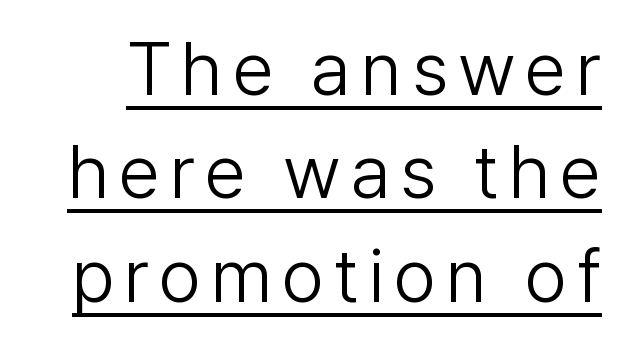
Font category for this specimen: sans-serif. The vertical gap from one line to the next is medium. Think of a printed novel: that variable character pitch is what you see here. The font's upright variant was chosen for this text.
